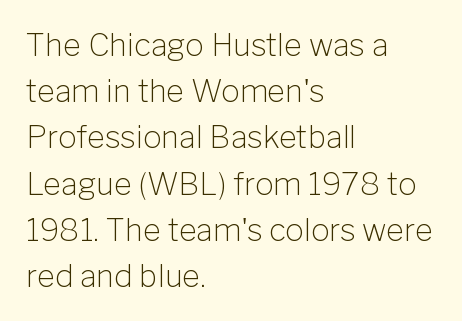
{"serif": "no", "italic": "no", "bold": "no", "weight": "light", "width": "normal", "stroke_contrast": "low", "x_height": "medium", "monospaced": "no", "underline": "no", "align": "left", "line_spacing": "normal", "line_spacing_ratio": 1.49, "letter_spacing": "normal", "letter_spacing_em": 0.0, "glyph_px": 31}
